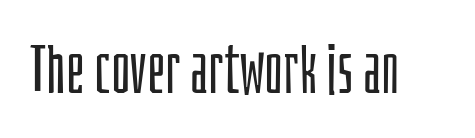
Q: Is the text bold? A: No.
Q: Is the text italic (slanted)? A: No, it is upright.
Q: Is the typeface a serif or a sans-serif typeface? A: Sans-serif.
Q: Is the text underlined? A: No.
Q: Is the spacing between letters normal or unusually wide? A: Normal.
Q: Width (condensed, normal, or wide)? A: Condensed.
Q: Stroke contrast? A: Low.
Q: x-height? A: Large.
Q: Monospaced? A: No.
